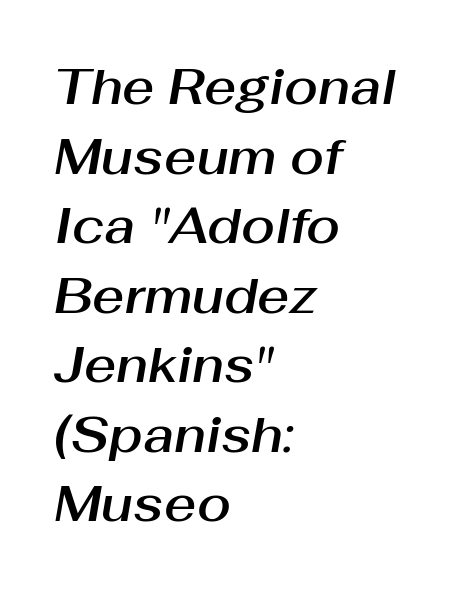
The leading is moderate, giving the passage an even texture. If you drew a line through each stem, it would be angled. Horizontally, the lines are justified to the leading edge only. This sample has the flowing, uneven cadence of proportional lettering. Students, note that the glyphs here touch the page at normal intervals.
